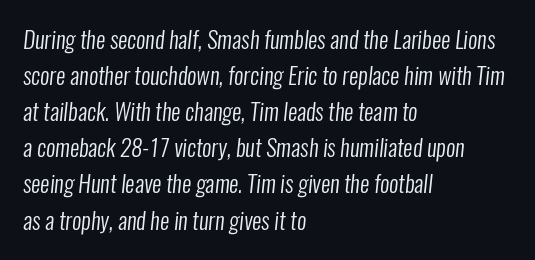
Q: Is the text bold? A: No.
Q: Is the text underlined? A: No.
Q: How is the paragraph aligned? A: Left-aligned.
Q: Is the spacing between letters normal or unusually wide? A: Normal.
Q: Is the spacing between lines tight, normal or loose? A: Normal.
